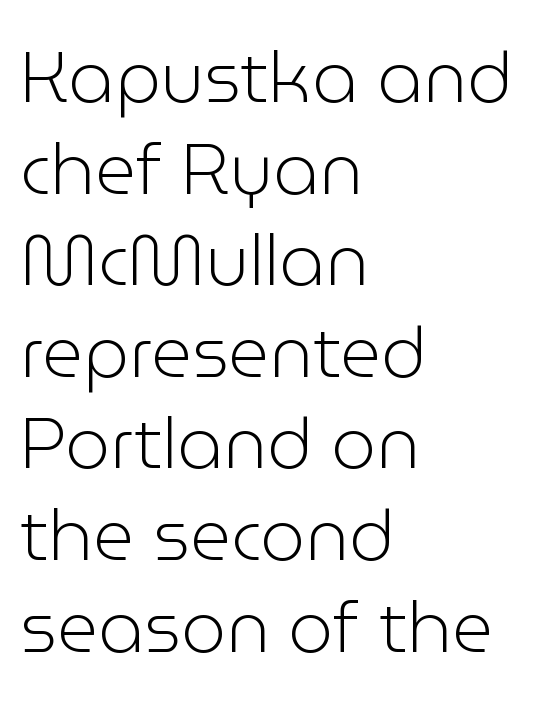
Q: Is the text bold? A: No.
Q: Is the text italic (slanted)? A: No, it is upright.
Q: Is the typeface a serif or a sans-serif typeface? A: Sans-serif.
Q: Is the text underlined? A: No.
Q: How is the paragraph aligned? A: Left-aligned.
Q: Is the spacing between letters normal or unusually wide? A: Normal.
Q: Is the spacing between lines tight, normal or loose? A: Normal.
Q: Width (condensed, normal, or wide)? A: Normal.
Q: Stroke contrast? A: Low.
Q: x-height? A: Medium.
Q: Monospaced? A: No.
